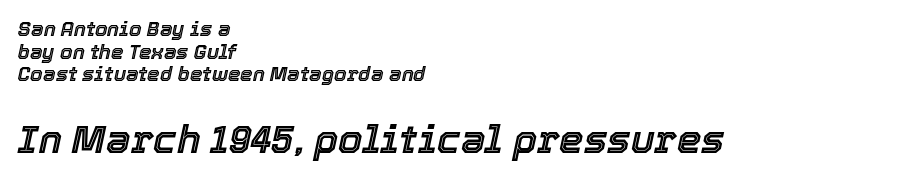
These lines stack with their left ends in a neat column. Line spacing here is tight. Character size in the trailing block exceeds that of the leading block. Honestly, there is no underline to notice here at all. This sample uses plain, unmodified letter spacing. Does the lettering tilt? It does — this is italic.
